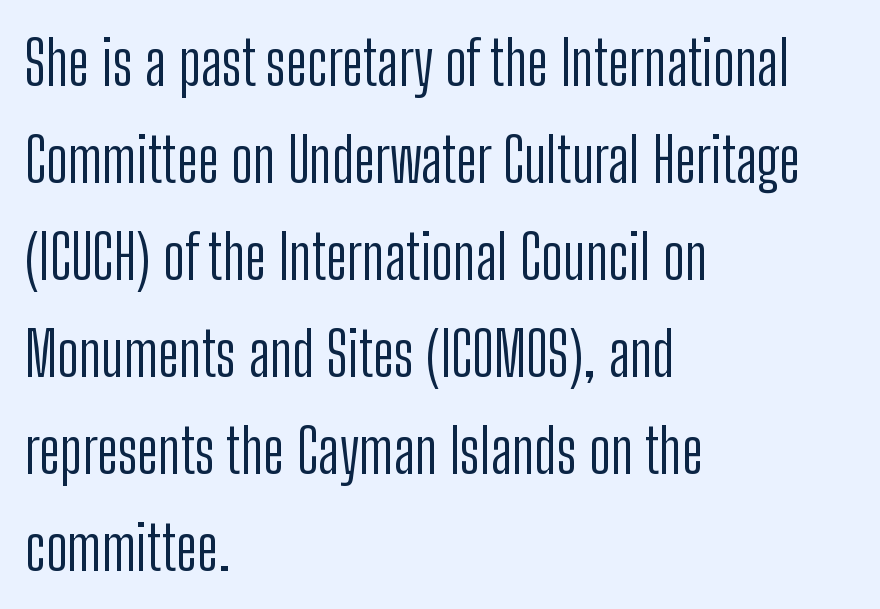
Q: Is the text bold? A: No.
Q: Is the text italic (slanted)? A: No, it is upright.
Q: Is the typeface a serif or a sans-serif typeface? A: Sans-serif.
Q: Is the text underlined? A: No.
Q: How is the paragraph aligned? A: Left-aligned.
Q: Is the spacing between letters normal or unusually wide? A: Normal.
Q: Is the spacing between lines tight, normal or loose? A: Normal.
Q: Width (condensed, normal, or wide)? A: Condensed.
Q: Stroke contrast? A: Low.
Q: x-height? A: Medium.
Q: Monospaced? A: No.
